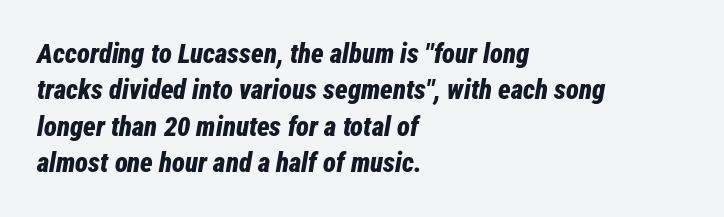
The image shows 27 px bold type, italic (leaning right); set left-aligned, normal line spacing (1.35x), normal letter spacing, not underlined.
